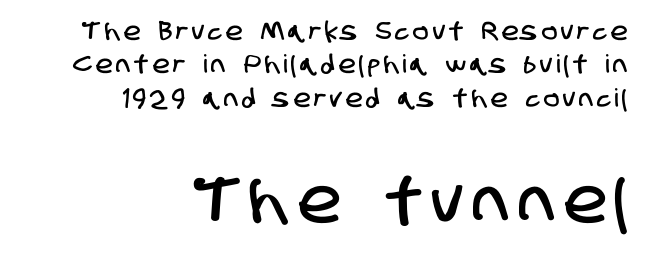
Clear beneath every line of the passage. Nope, no serifs anywhere on these letters. The more generous point size was reserved for the lower chunk. Varying glyph widths throughout — classic text-font behaviour.
